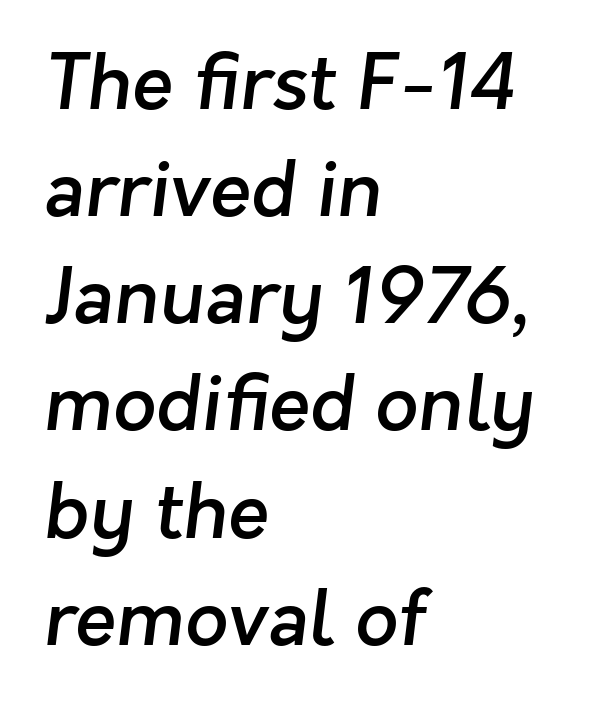
The image shows 76 px semibold sans-serif type; set left-aligned, normal line spacing (1.41x), normal letter spacing, not underlined; low stroke contrast and a medium x-height.
